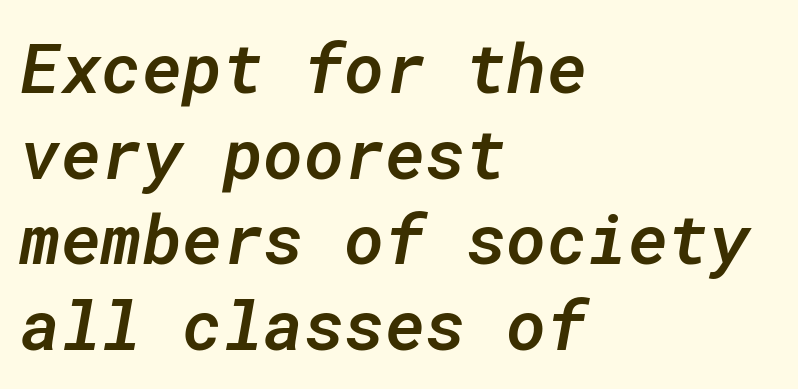
The image shows 69 px semibold type, italic (leaning right), monospaced; set left-aligned, line spacing 1.24x, normal letter spacing, not underlined; low stroke contrast and a medium x-height.
